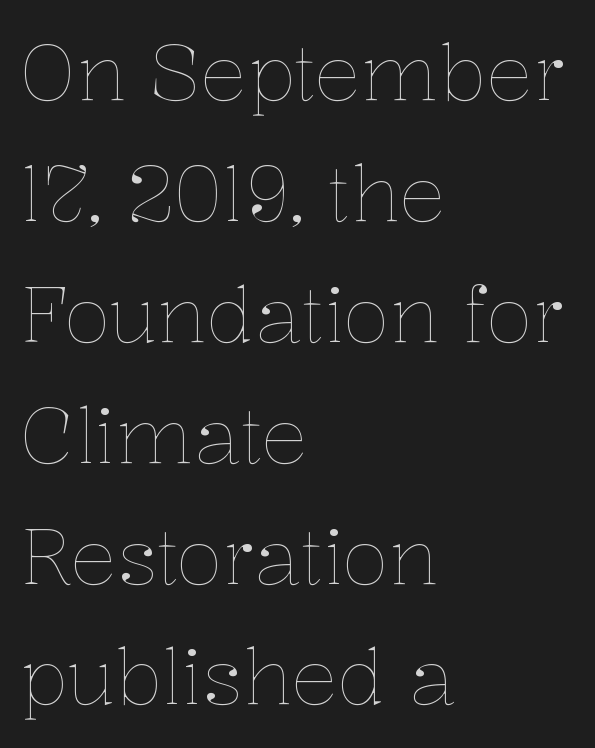
{"italic": "no", "bold": "no", "weight": "thin", "width": "normal", "stroke_contrast": "low", "x_height": "medium", "monospaced": "no", "underline": "no", "align": "left", "line_spacing": "normal", "line_spacing_ratio": 1.57, "letter_spacing": "normal", "letter_spacing_em": 0.0, "glyph_px": 77}
